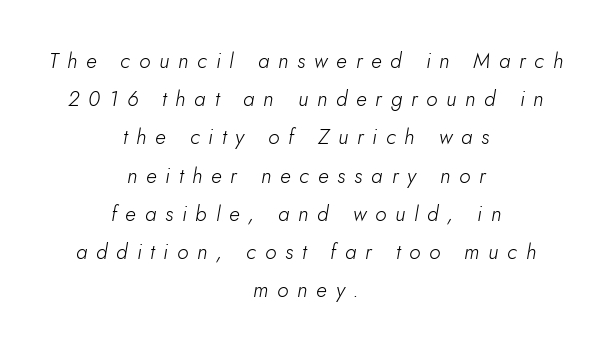
Q: Is the text bold? A: No.
Q: Is the text italic (slanted)? A: Yes, it leans right by about 5 degrees.
Q: Is the text underlined? A: No.
Q: How is the paragraph aligned? A: Centered.
Q: Is the spacing between letters normal or unusually wide? A: Unusually wide.
